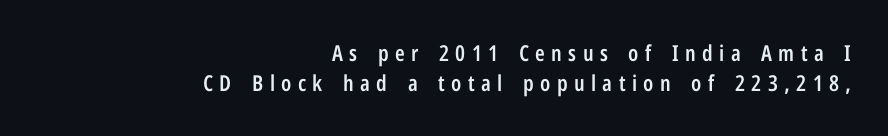
Students, note that the glyphs here are deliberately spaced far apart. Compared with typical paragraphs, the rows here are spaced about the same. Vertical strokes here are truly vertical. Bare-footed words on every line. Right-aligned paragraph, ragged on the left.
